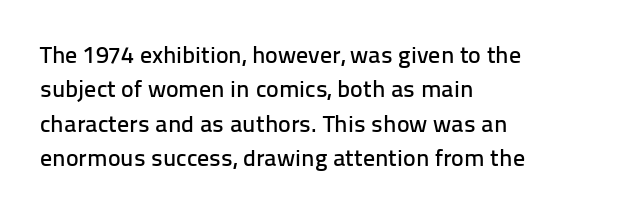
{"italic": "no", "underline": "no", "align": "left", "line_spacing": "normal", "line_spacing_ratio": 1.43, "letter_spacing": "normal", "letter_spacing_em": 0.0, "glyph_px": 24}
